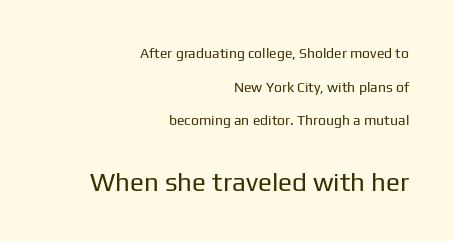
{"italic": "no", "bold": "no", "underline": "no", "align": "right", "line_spacing": "loose", "line_spacing_ratio": 2.4, "letter_spacing": "normal", "letter_spacing_em": 0.0, "larger_block": "second", "size_ratio": 1.86, "glyph_px": 26}
